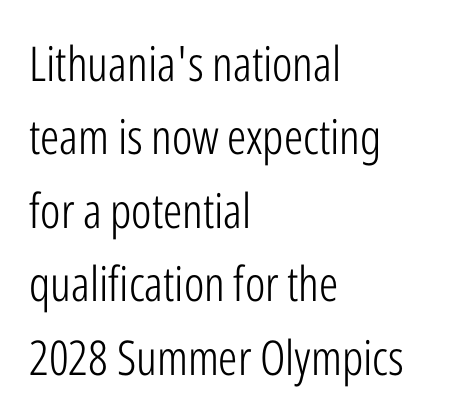
{"serif": "no", "italic": "no", "bold": "no", "weight": "light", "width": "condensed", "stroke_contrast": "low", "x_height": "medium", "monospaced": "no", "underline": "no", "align": "left", "line_spacing": "normal", "line_spacing_ratio": 1.53, "letter_spacing": "normal", "letter_spacing_em": 0.0, "glyph_px": 48}
